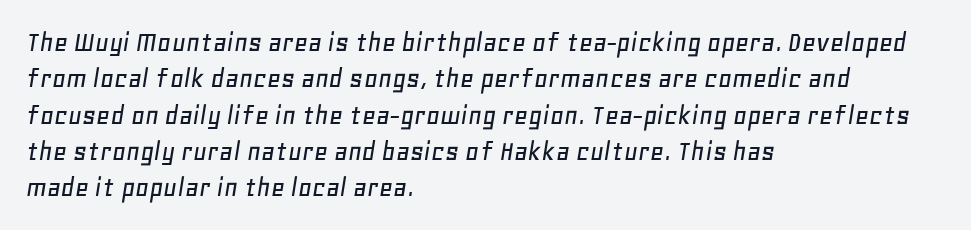
The image shows 30 px text type, italic (leaning right); set left-aligned, line spacing 1.21x, normal letter spacing, not underlined; low stroke contrast and a large x-height.
